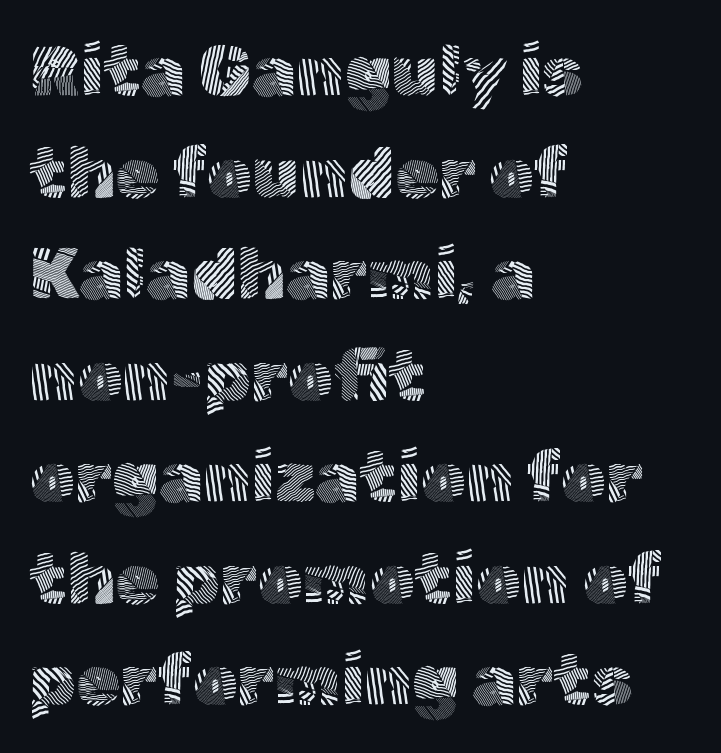
{"serif": "no", "italic": "no", "bold": "no", "weight": "light", "width": "normal", "x_height": "medium", "monospaced": "no", "underline": "no", "align": "left", "line_spacing": "normal", "line_spacing_ratio": 1.43, "letter_spacing": "normal", "letter_spacing_em": 0.0, "glyph_px": 71}
